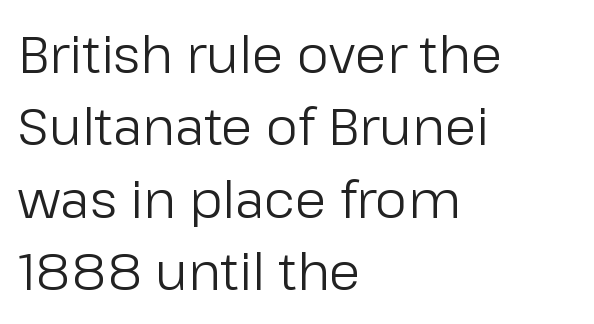
Q: Is the text bold? A: No.
Q: Is the text italic (slanted)? A: No, it is upright.
Q: Is the typeface a serif or a sans-serif typeface? A: Sans-serif.
Q: Is the text underlined? A: No.
Q: How is the paragraph aligned? A: Left-aligned.
Q: Is the spacing between letters normal or unusually wide? A: Normal.
Q: Is the spacing between lines tight, normal or loose? A: Normal.
Q: Width (condensed, normal, or wide)? A: Normal.
Q: Stroke contrast? A: Low.
Q: x-height? A: Medium.
Q: Monospaced? A: No.
